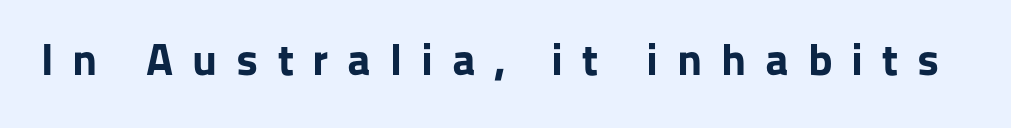
{"serif": "no", "italic": "no", "bold": "yes", "weight": "bold", "width": "normal", "stroke_contrast": "low", "x_height": "medium", "monospaced": "no", "underline": "no", "letter_spacing": "wide", "letter_spacing_em": 0.42, "glyph_px": 45}
